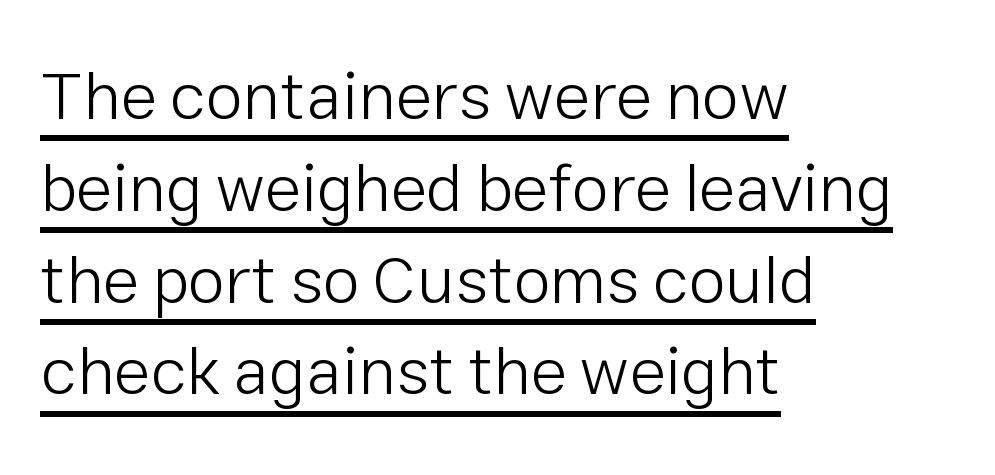
The image shows 67 px light sans-serif type, upright; set left-aligned, normal line spacing (1.37x), normal letter spacing, underlined; low stroke contrast and a medium x-height.
